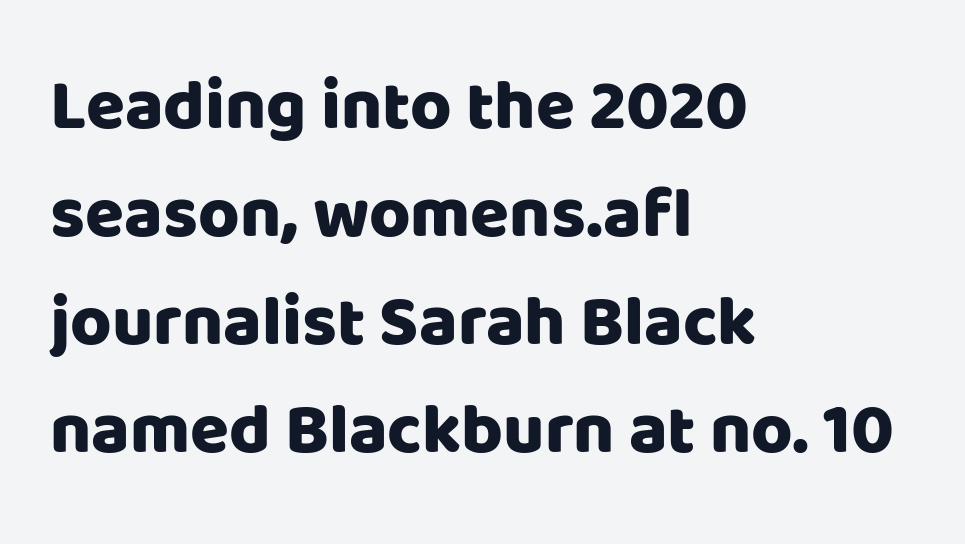
Q: Is the text italic (slanted)? A: No, it is upright.
Q: Is the typeface a serif or a sans-serif typeface? A: Sans-serif.
Q: Is the text underlined? A: No.
Q: How is the paragraph aligned? A: Left-aligned.
Q: Is the spacing between letters normal or unusually wide? A: Normal.
Q: Is the spacing between lines tight, normal or loose? A: Normal.
Q: Width (condensed, normal, or wide)? A: Normal.
Q: Stroke contrast? A: Low.
Q: x-height? A: Large.
Q: Monospaced? A: No.
